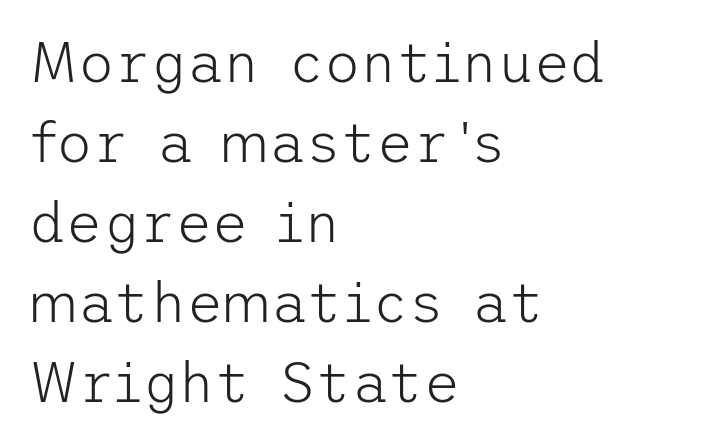
{"serif": "no", "italic": "no", "bold": "no", "weight": "light", "width": "normal", "stroke_contrast": "low", "x_height": "medium", "underline": "no", "align": "left", "line_spacing": "normal", "line_spacing_ratio": 1.43, "letter_spacing": "normal", "letter_spacing_em": 0.0, "glyph_px": 56}
